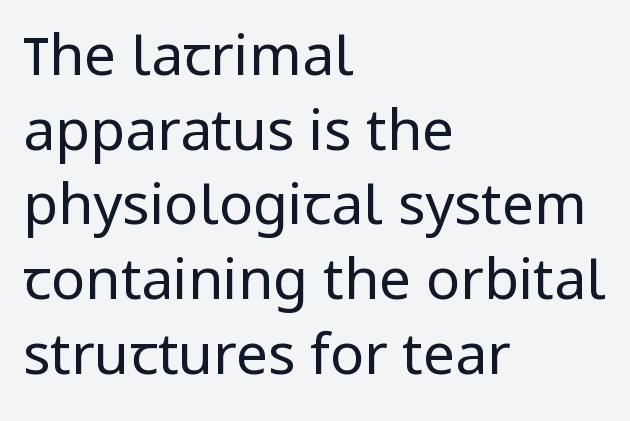
{"serif": "no", "italic": "no", "bold": "no", "weight": "regular", "width": "normal", "stroke_contrast": "low", "x_height": "medium", "monospaced": "no", "underline": "no", "align": "left", "line_spacing": "normal", "line_spacing_ratio": 1.31, "letter_spacing": "normal", "letter_spacing_em": 0.0, "glyph_px": 57}
